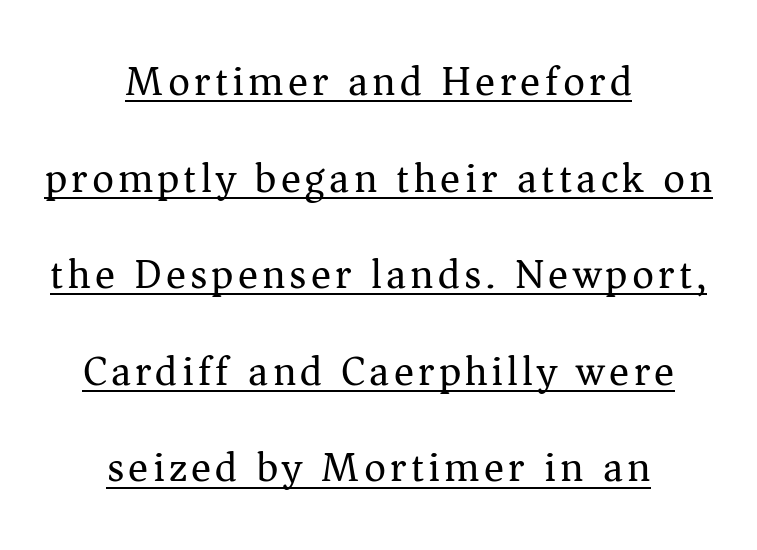
{"serif": "yes", "italic": "no", "bold": "no", "weight": "regular", "width": "normal", "stroke_contrast": "medium", "x_height": "medium", "monospaced": "no", "underline": "yes", "align": "center", "line_spacing": "loose", "line_spacing_ratio": 2.3, "glyph_px": 42}
